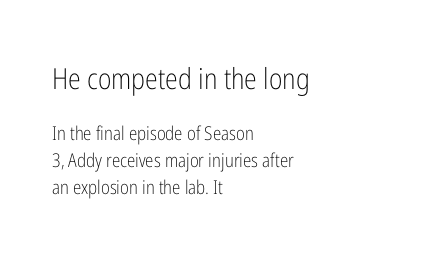
Which margin do the lines hug? The left one — the right edge is uneven. Is this a fixed-width face? No — the glyphs have proportional, varying widths. The space beneath each line is pristine and unruled. Spacing between characters is what you'd get straight out of the box. Leading matches the norm, producing a regular column.
